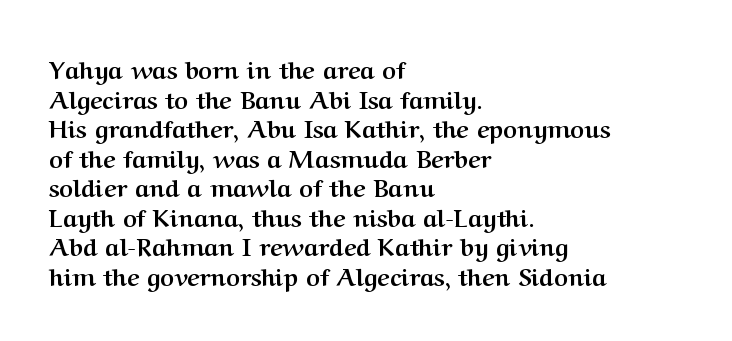
Nobody drew a line under any word here. The lettering stays uniformly vertical, giving the passage a roman look. Each word holds together tightly as a unit, with standard inter-letter gaps. A student would call this left alignment; a typographer would say flush left, rag right. Typographic density is high because the face is bold.
